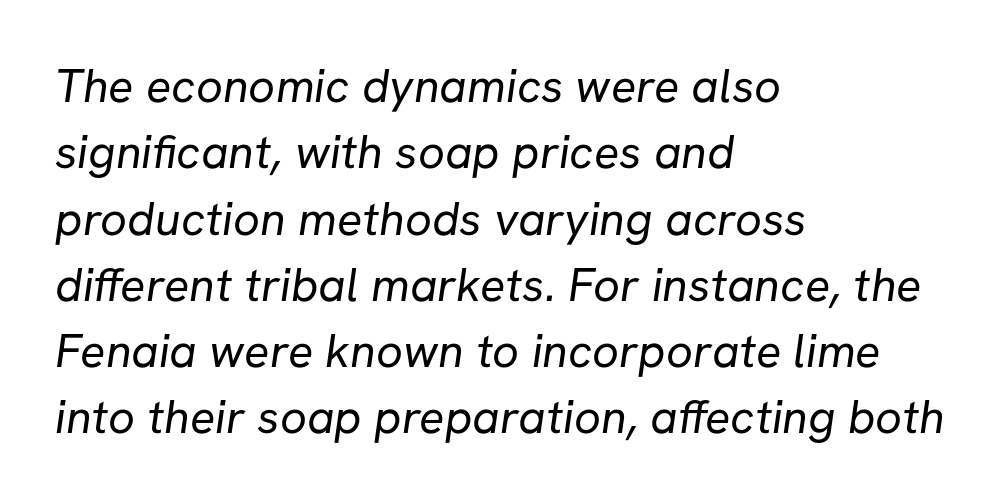
Q: Is the text bold? A: No.
Q: Is the typeface a serif or a sans-serif typeface? A: Sans-serif.
Q: Is the text underlined? A: No.
Q: How is the paragraph aligned? A: Left-aligned.
Q: Is the spacing between letters normal or unusually wide? A: Normal.
Q: Is the spacing between lines tight, normal or loose? A: Normal.
Q: Width (condensed, normal, or wide)? A: Normal.
Q: Stroke contrast? A: Low.
Q: x-height? A: Medium.
Q: Monospaced? A: No.
